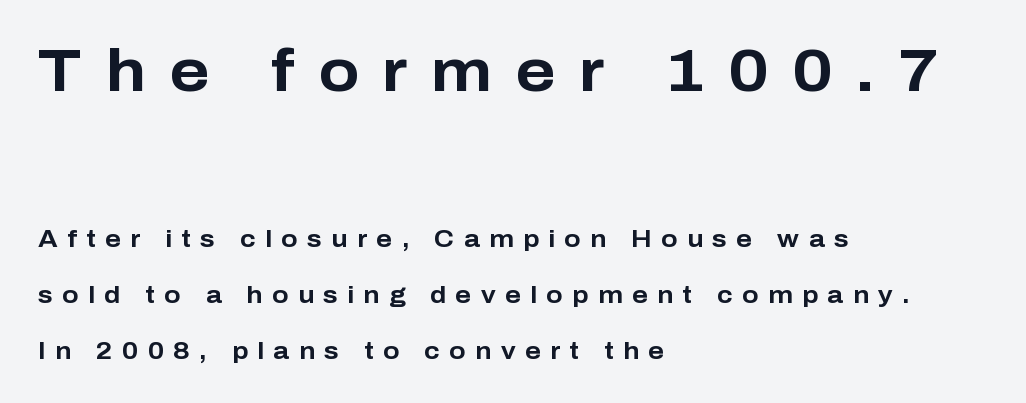
The image shows 60 px bold sans-serif type, upright; set left-aligned, loose line spacing (2.32x), unusually wide letter spacing (+0.39 em), not underlined; the first (top) block is 2.5x larger; low stroke contrast and a medium x-height.
